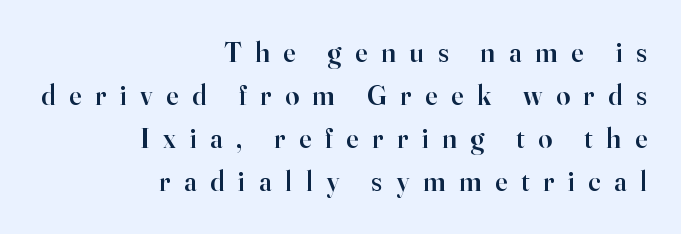
The image shows 28 px semibold serif type, upright; set right-aligned, normal line spacing (1.54x), unusually wide letter spacing (+0.49 em), not underlined; high stroke contrast and a small x-height.
